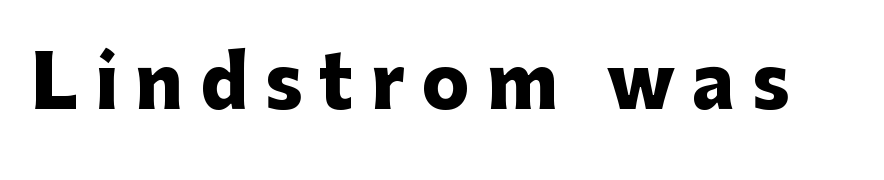
{"serif": "no", "italic": "no", "bold": "yes", "weight": "heavy", "width": "normal", "stroke_contrast": "low", "x_height": "medium", "monospaced": "no", "underline": "no", "letter_spacing": "wide", "letter_spacing_em": 0.24, "glyph_px": 71}
